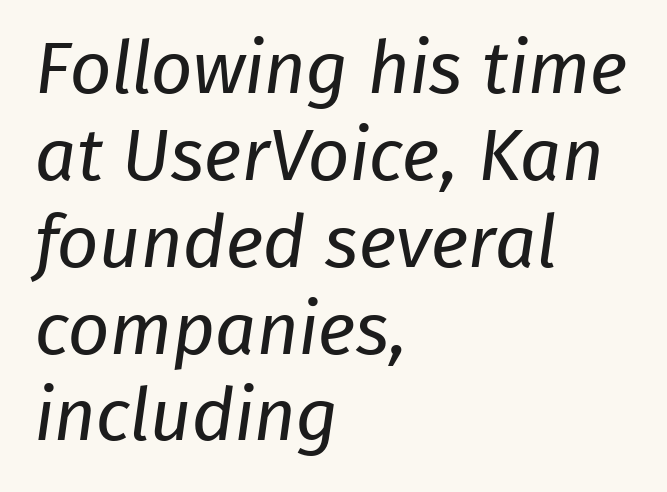
The image shows 73 px regular-weight sans-serif type; set left-aligned, line spacing 1.19x, normal letter spacing, not underlined; low stroke contrast and a medium x-height.
